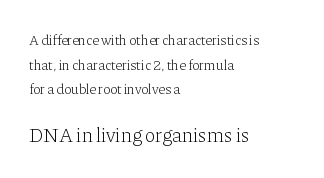
The image shows 20 px text type, upright; set left-aligned, line spacing 1.76x, normal letter spacing, not underlined; the second (bottom) block is 1.43x larger.
